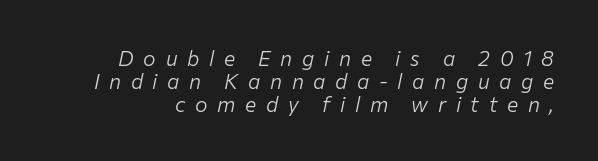
The image shows 21 px text type, italic (leaning right); set tight line spacing (1.09x), unusually wide letter spacing (+0.46 em), not underlined.
